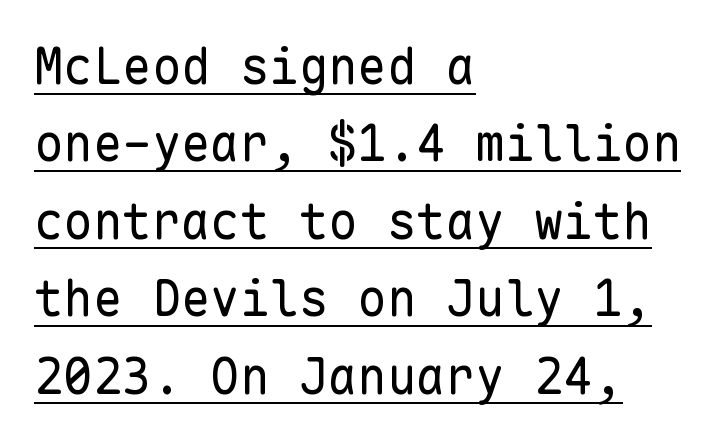
Each letter's strokes conclude bluntly, with no projecting serifs. Weight: in the light-to-regular range. The typesetter has applied underlining to the passage shown. Note the uniform advance width — an 'i' takes as much space as an 'm'. A normal amount of white space separates one row of letters from the next. These lines are set flush left with a ragged right edge.
